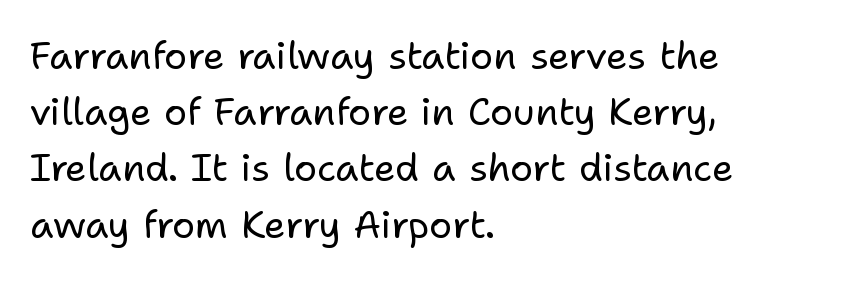
Q: Is the text bold? A: No.
Q: Is the text italic (slanted)? A: No, it is upright.
Q: Is the typeface a serif or a sans-serif typeface? A: Sans-serif.
Q: Is the text underlined? A: No.
Q: How is the paragraph aligned? A: Left-aligned.
Q: Is the spacing between letters normal or unusually wide? A: Normal.
Q: Is the spacing between lines tight, normal or loose? A: Normal.
Q: Width (condensed, normal, or wide)? A: Normal.
Q: Stroke contrast? A: Low.
Q: x-height? A: Medium.
Q: Monospaced? A: No.
